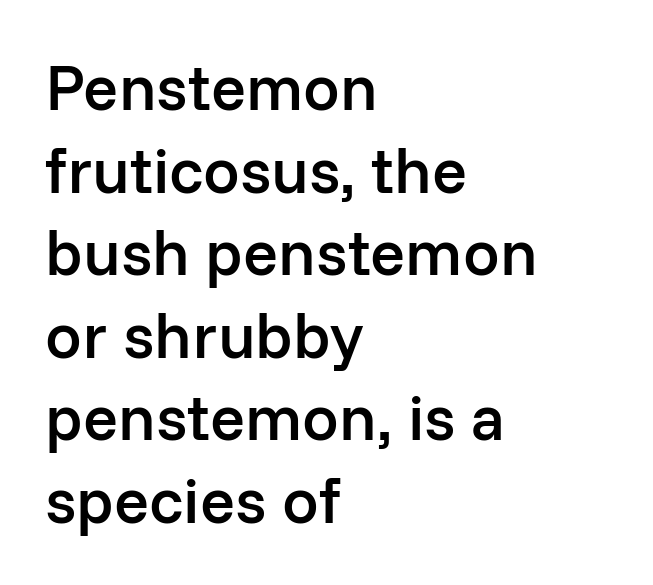
The lines are quadded left. The letters are semibold — heavier than regular but short of a full bold. These lines are rendered in a variable-pitch font. Does the lettering tilt? It doesn't — this is upright. Lines of text with bare space underneath. Baseline-to-baseline distance is the conventional proportion of letter height.
